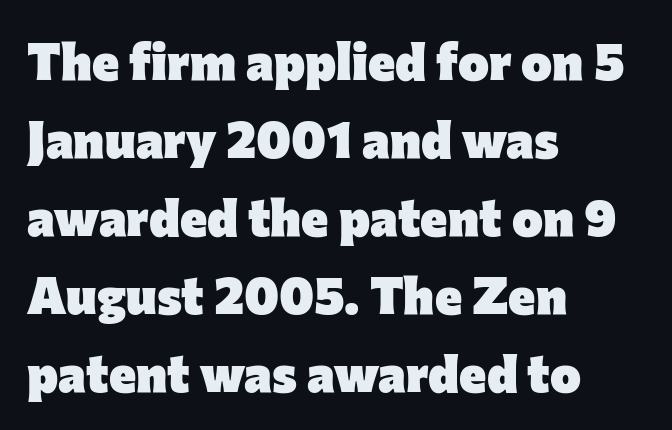
Which margin do the lines hug? The left one — the right edge is uneven. Caption: standard tracking, unaltered. The text was rendered using a sans face with plain stroke endings. Clear beneath every line of the passage. Nope, not italic — everything's standing straight. The rendering uses a bold face; every stroke is thick and dark.
